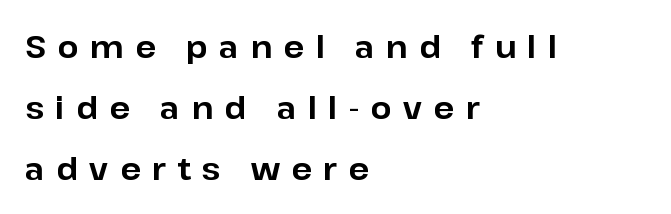
Q: Is the text bold? A: Yes.
Q: Is the text italic (slanted)? A: No, it is upright.
Q: Is the typeface a serif or a sans-serif typeface? A: Sans-serif.
Q: Is the text underlined? A: No.
Q: How is the paragraph aligned? A: Left-aligned.
Q: Is the spacing between letters normal or unusually wide? A: Unusually wide.
Q: Is the spacing between lines tight, normal or loose? A: Loose.
Q: Width (condensed, normal, or wide)? A: Normal.
Q: Stroke contrast? A: Low.
Q: x-height? A: Medium.
Q: Monospaced? A: No.
